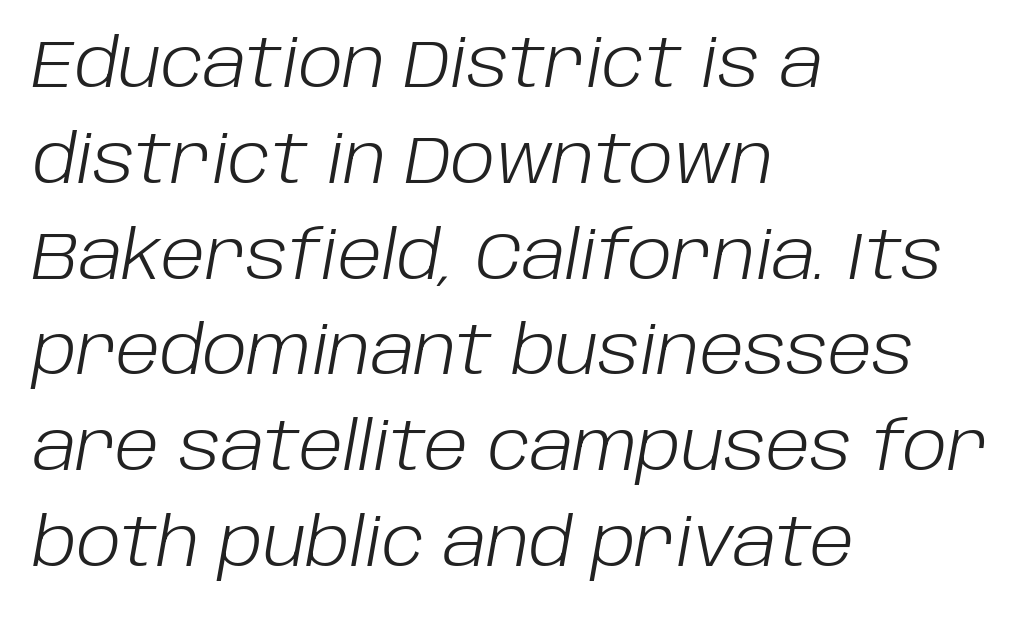
Q: Is the text bold? A: No.
Q: Is the text italic (slanted)? A: Yes, it leans right by about 10 degrees.
Q: Is the text underlined? A: No.
Q: How is the paragraph aligned? A: Left-aligned.
Q: Is the spacing between letters normal or unusually wide? A: Normal.
Q: Is the spacing between lines tight, normal or loose? A: Normal.
Q: Width (condensed, normal, or wide)? A: Normal.
Q: Stroke contrast? A: Low.
Q: x-height? A: Large.
Q: Monospaced? A: No.
